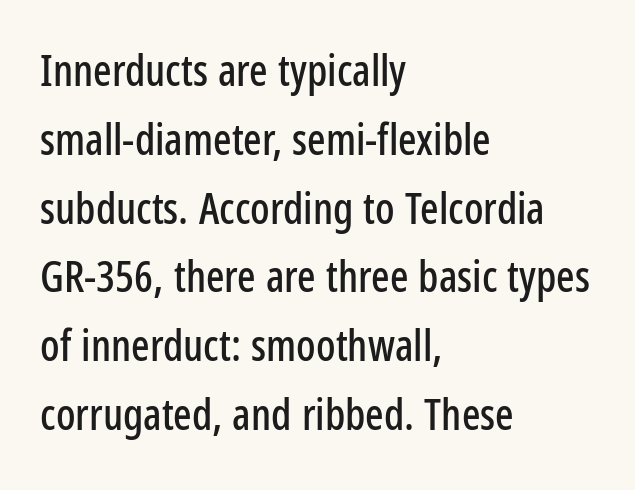
The image shows 43 px condensed sans-serif type, upright; set left-aligned, normal line spacing (1.6x), normal letter spacing, not underlined; low stroke contrast and a medium x-height.
